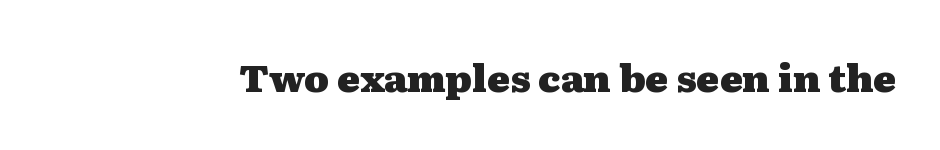
{"serif": "yes", "italic": "no", "bold": "yes", "weight": "heavy", "width": "wide", "stroke_contrast": "medium", "x_height": "medium", "monospaced": "no", "underline": "no", "letter_spacing": "normal", "letter_spacing_em": 0.0, "glyph_px": 38}
